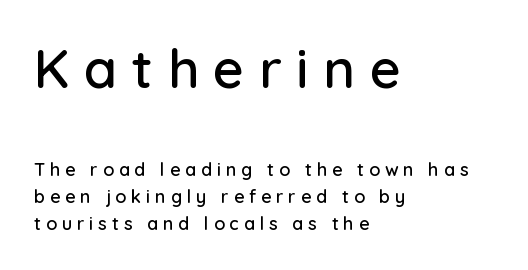
All the whitespace from short lines collects on the right. One glance says typical: line gaps are just what's usual. The characters display no serif detailing; their extremities are plain. Each letter keeps its own natural width here, so spacing adapts to shape. Notice how the stems are strictly vertical — no italics here.
